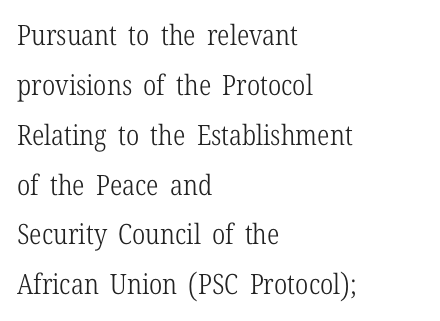
Q: Is the text bold? A: No.
Q: Is the text italic (slanted)? A: No, it is upright.
Q: Is the typeface a serif or a sans-serif typeface? A: Serif.
Q: Is the text underlined? A: No.
Q: How is the paragraph aligned? A: Left-aligned.
Q: Is the spacing between letters normal or unusually wide? A: Normal.
Q: Width (condensed, normal, or wide)? A: Condensed.
Q: Stroke contrast? A: Low.
Q: x-height? A: Medium.
Q: Monospaced? A: No.
